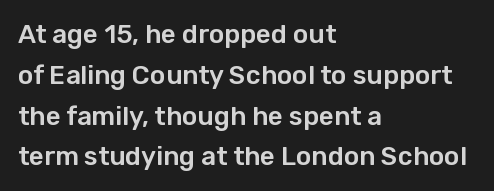
The image shows 26 px text type, upright; set left-aligned, normal line spacing (1.57x), normal letter spacing, not underlined.
